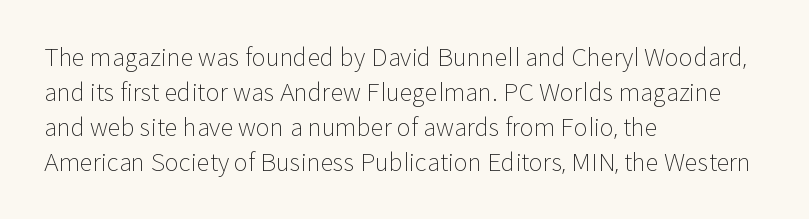
Q: Is the text bold? A: No.
Q: Is the text italic (slanted)? A: No, it is upright.
Q: Is the text underlined? A: No.
Q: How is the paragraph aligned? A: Left-aligned.
Q: Is the spacing between letters normal or unusually wide? A: Normal.
Q: Is the spacing between lines tight, normal or loose? A: Normal.
